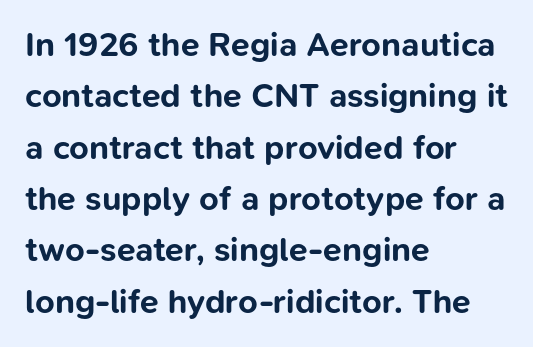
Q: Is the text bold? A: Yes.
Q: Is the text italic (slanted)? A: No, it is upright.
Q: Is the typeface a serif or a sans-serif typeface? A: Sans-serif.
Q: Is the text underlined? A: No.
Q: How is the paragraph aligned? A: Left-aligned.
Q: Is the spacing between letters normal or unusually wide? A: Normal.
Q: Is the spacing between lines tight, normal or loose? A: Normal.
Q: Width (condensed, normal, or wide)? A: Normal.
Q: Stroke contrast? A: Low.
Q: x-height? A: Medium.
Q: Monospaced? A: No.
